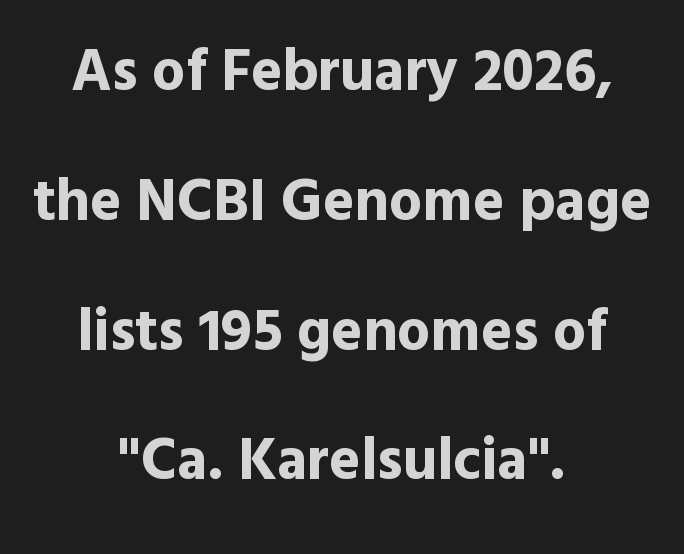
{"serif": "no", "italic": "no", "bold": "yes", "weight": "bold", "width": "normal", "x_height": "medium", "monospaced": "no", "underline": "no", "align": "center", "line_spacing": "loose", "line_spacing_ratio": 2.2, "letter_spacing": "normal", "letter_spacing_em": 0.0, "glyph_px": 59}
